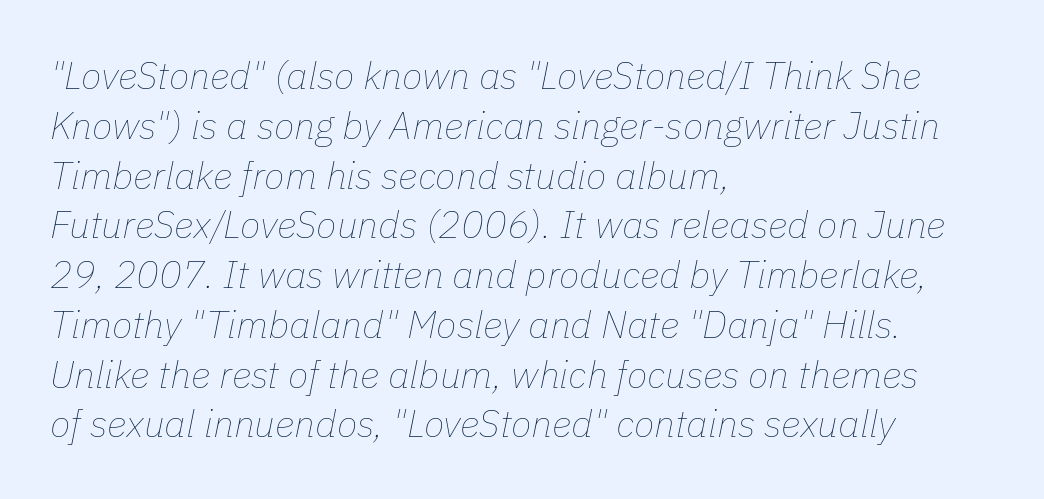
The image shows 38 px thin type, italic (leaning right); set left-aligned, normal line spacing (1.31x), normal letter spacing, not underlined; low stroke contrast and a medium x-height.
